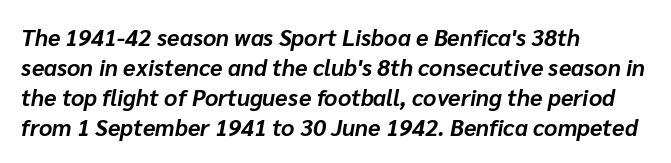
{"italic": "yes", "lean": "right", "slant_degrees": 10, "bold": "yes", "underline": "no", "align": "left", "line_spacing": "normal", "line_spacing_ratio": 1.3, "letter_spacing": "normal", "letter_spacing_em": 0.0, "glyph_px": 23}
